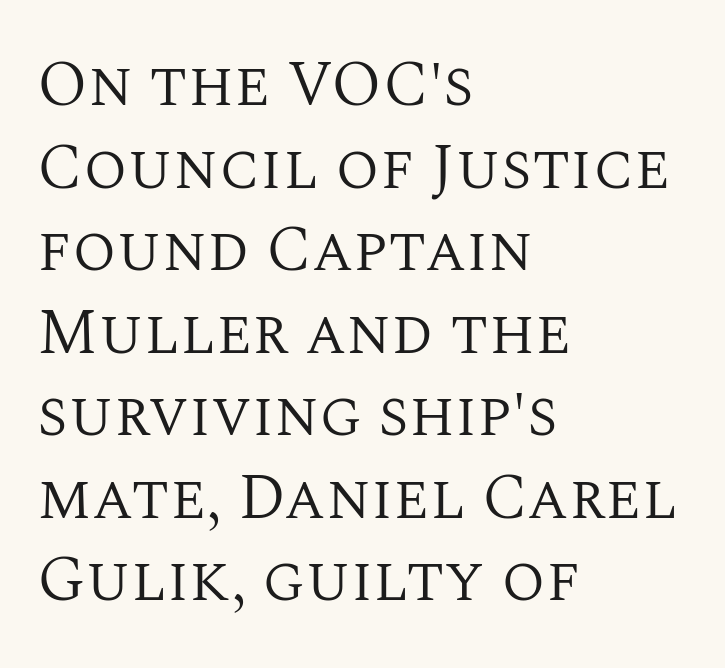
{"serif": "yes", "italic": "no", "bold": "no", "weight": "regular", "width": "normal", "stroke_contrast": "medium", "x_height": "large", "monospaced": "no", "underline": "no", "align": "left", "line_spacing": "normal", "line_spacing_ratio": 1.29, "letter_spacing": "normal", "letter_spacing_em": 0.0, "glyph_px": 64}
